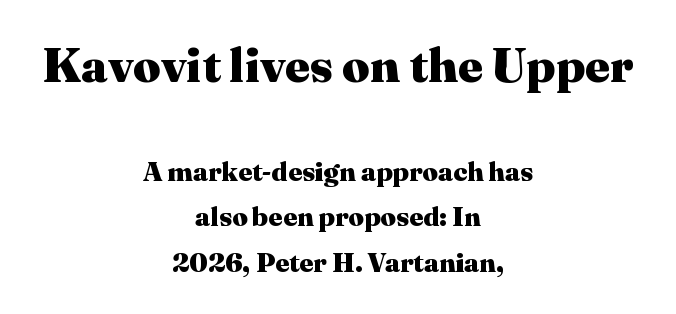
{"serif": "yes", "italic": "no", "bold": "yes", "weight": "heavy", "width": "normal", "stroke_contrast": "medium", "x_height": "medium", "monospaced": "no", "underline": "no", "align": "center", "line_spacing": "normal", "line_spacing_ratio": 1.68, "letter_spacing": "normal", "letter_spacing_em": 0.0, "larger_block": "first", "size_ratio": 1.78, "glyph_px": 48}
